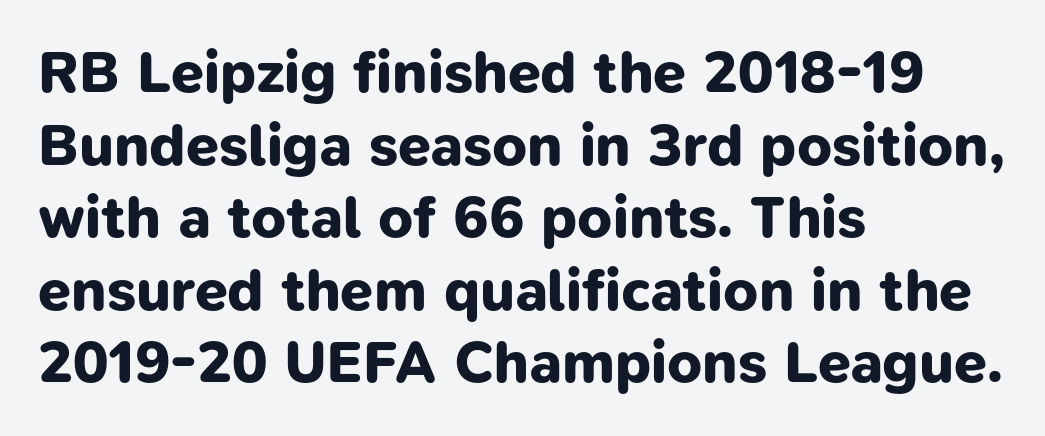
The image shows 59 px bold sans-serif type; set left-aligned, line spacing 1.23x, normal letter spacing, not underlined; low stroke contrast and a medium x-height.
